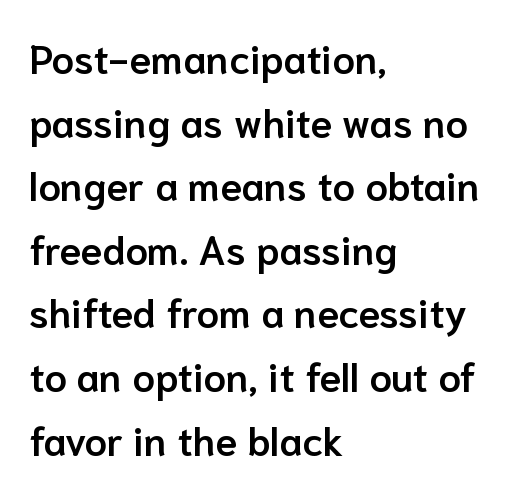
The text block is weighted toward the left margin, trailing off unevenly rightward. Whoever set this chose a conventional vertical rhythm. Descenders hang freely into open space. Does the weight exceed regular? Yes, but only to semibold. Looks like regular typesetting: each glyph gets only the width it needs.
